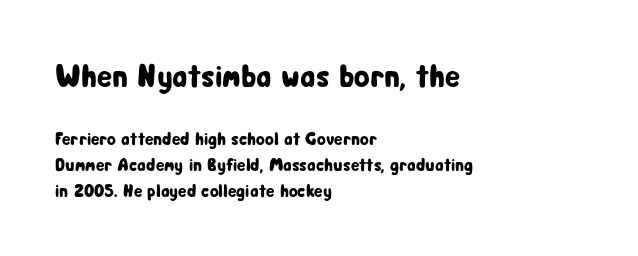
Q: Is the text italic (slanted)? A: No, it is upright.
Q: Is the typeface a serif or a sans-serif typeface? A: Sans-serif.
Q: Is the text underlined? A: No.
Q: How is the paragraph aligned? A: Left-aligned.
Q: Is the spacing between letters normal or unusually wide? A: Normal.
Q: Is the spacing between lines tight, normal or loose? A: Normal.
Q: Which block of text is set in a larger size, the first (top) or the second (bottom)? A: The first (top) one.
Q: Width (condensed, normal, or wide)? A: Condensed.
Q: Stroke contrast? A: Low.
Q: x-height? A: Medium.
Q: Monospaced? A: No.
